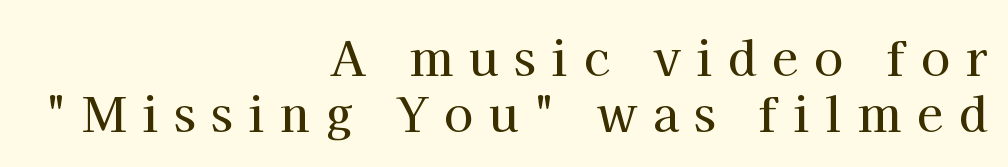
The image shows 47 px serif type, upright; set right-aligned, line spacing 1.19x, unusually wide letter spacing (+0.34 em), not underlined; high stroke contrast and a medium x-height.
